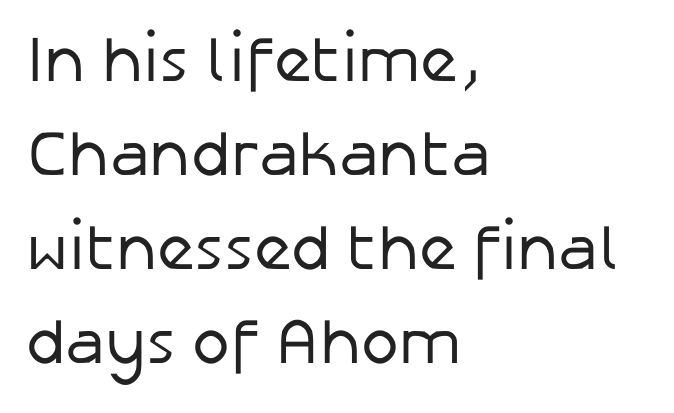
Honestly, the row spacing looks completely unremarkable. The passage shown is typeset with a sans-serif family. Ordinary non-slanted type is in use. The lines in this sample share a left origin and differ only in where they stop. Caption: face not bold, strokes unweighted. Rule under the text: the space is simply empty.
